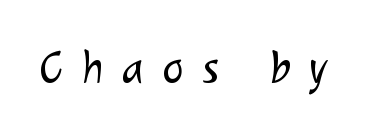
Q: Is the text bold? A: No.
Q: Is the typeface a serif or a sans-serif typeface? A: Sans-serif.
Q: Is the text underlined? A: No.
Q: Is the spacing between letters normal or unusually wide? A: Unusually wide.
Q: Width (condensed, normal, or wide)? A: Normal.
Q: Stroke contrast? A: Low.
Q: x-height? A: Medium.
Q: Monospaced? A: No.
